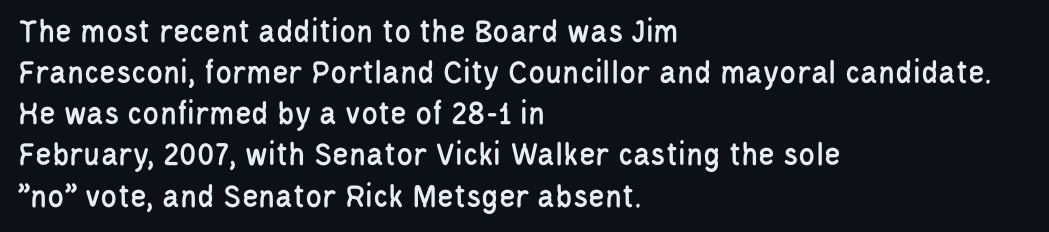
If you drew a ruler down the left edge, every line would touch it. Italic? Not at all — the glyphs are vertical. Note the varied advance widths — an 'i' is clearly narrower than an 'm'. The designer went with a sans here, leaving each stem footless. Short note: letters normally spaced.
